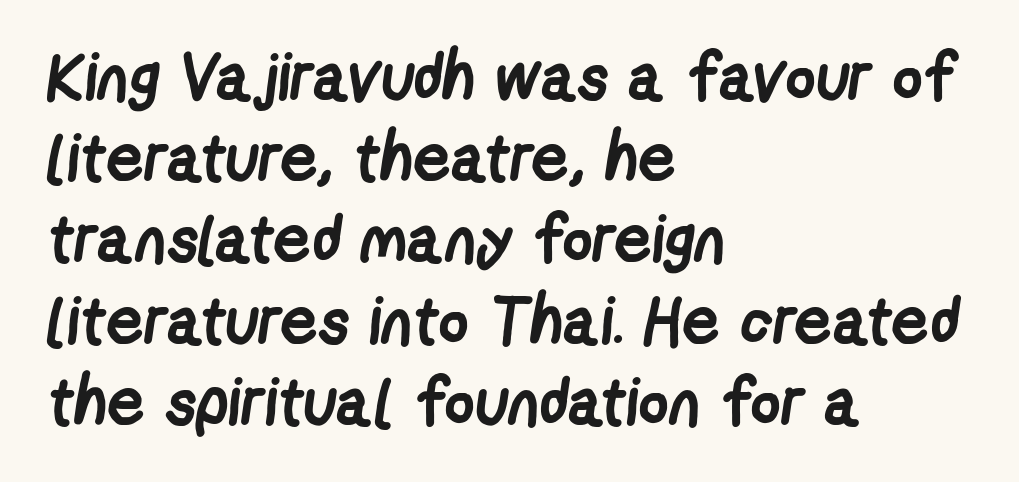
Varying glyph widths throughout — classic text-font behaviour. Lines of text with bare space underneath. Plenty of ink on the page — the face is bold. Are there feet on the stems? There aren't — it's a sans. Standard letterfit; no display-style spreading of the glyphs. Every row of glyphs begins at an identical x-position on the left.
